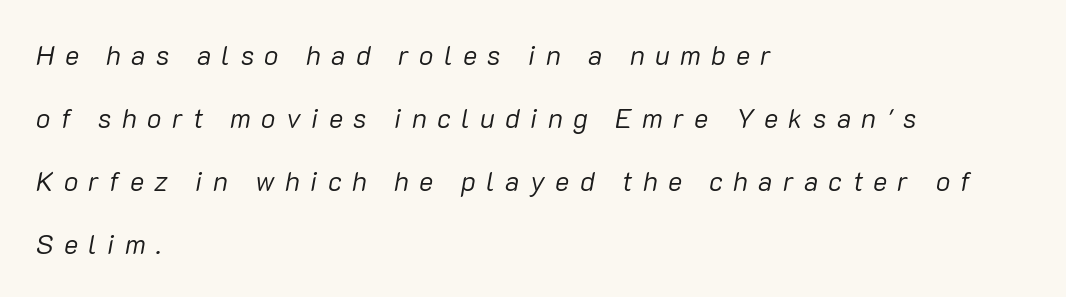
{"italic": "yes", "lean": "right", "slant_degrees": 10, "bold": "no", "underline": "no", "align": "left", "line_spacing": "loose", "line_spacing_ratio": 2.33, "letter_spacing": "wide", "letter_spacing_em": 0.38, "glyph_px": 27}
